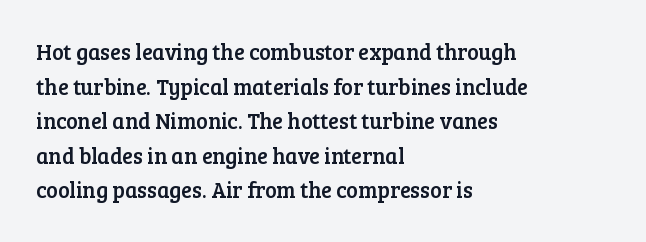
The setting favours the left margin, as ordinary paragraphs usually do. The letters stand straight up with perfectly vertical stems. Baseline-to-baseline distance is the conventional proportion of letter height. Beneath every word, the page is bare. Is the letter spacing exaggerated? No — it looks like the ordinary default.
